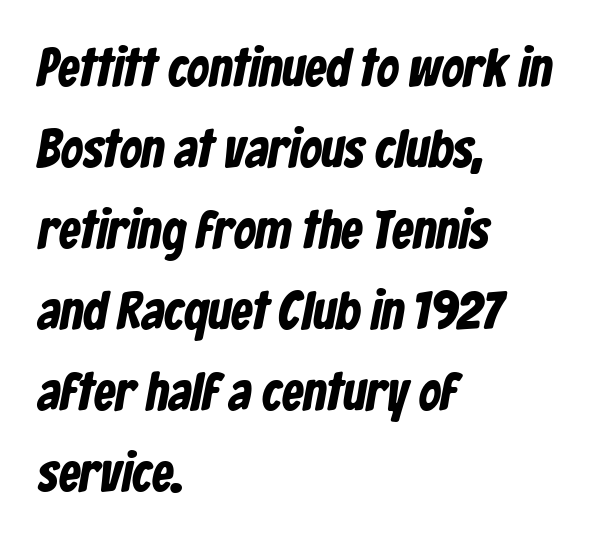
{"serif": "no", "bold": "yes", "weight": "bold", "width": "condensed", "stroke_contrast": "low", "x_height": "medium", "monospaced": "no", "underline": "no", "align": "left", "line_spacing": "normal", "line_spacing_ratio": 1.5, "letter_spacing": "normal", "letter_spacing_em": 0.0, "glyph_px": 54}
